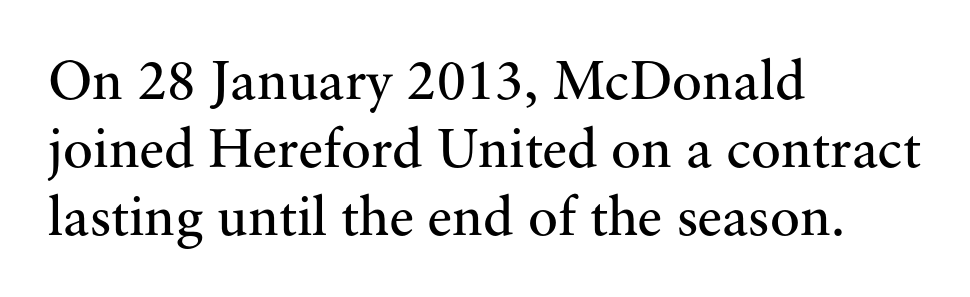
The image shows 56 px regular-weight serif type, upright; set left-aligned, line spacing 1.21x, normal letter spacing, not underlined; medium stroke contrast and a small x-height.
